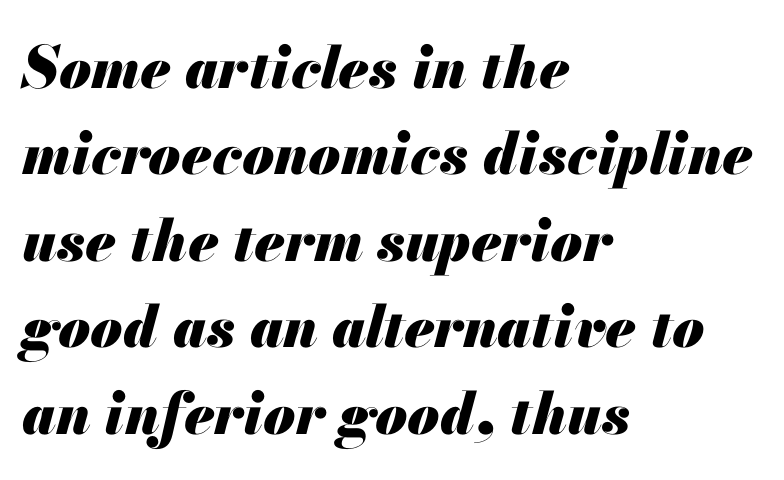
{"italic": "yes", "lean": "right", "slant_degrees": 13, "bold": "yes", "weight": "heavy", "width": "normal", "stroke_contrast": "medium", "x_height": "small", "monospaced": "no", "underline": "no", "align": "left", "line_spacing": "normal", "line_spacing_ratio": 1.49, "letter_spacing": "normal", "letter_spacing_em": 0.0, "glyph_px": 58}
